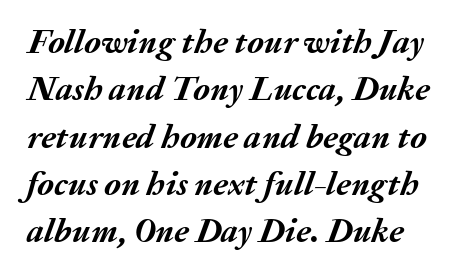
{"italic": "yes", "lean": "right", "slant_degrees": 20, "bold": "yes", "weight": "semibold", "width": "normal", "stroke_contrast": "medium", "x_height": "medium", "monospaced": "no", "underline": "no", "line_spacing": "normal", "line_spacing_ratio": 1.39, "letter_spacing": "normal", "letter_spacing_em": 0.0, "glyph_px": 34}
